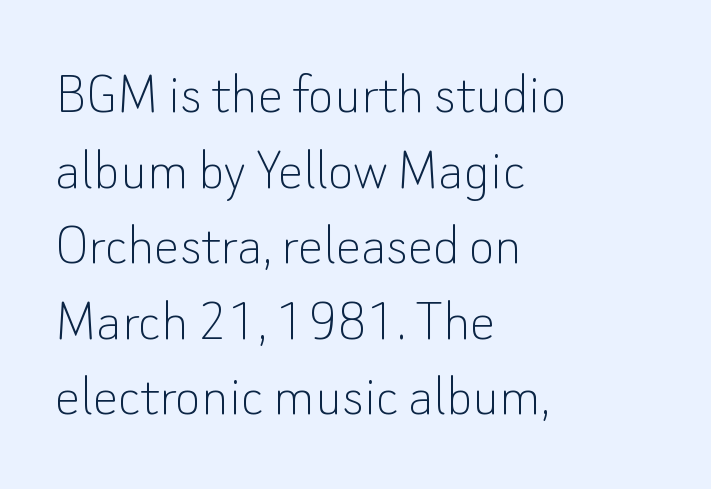
Tracking value appears to be zero — textbook default spacing. One-word summary of the alignment: left. Font category for this specimen: sans-serif. Descenders are the only things crossing below the line.
